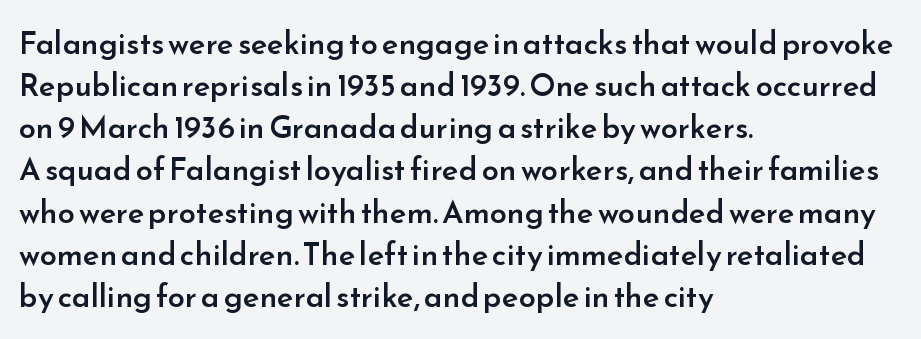
Q: Is the text bold? A: Semi-bold.
Q: Is the text italic (slanted)? A: No, it is upright.
Q: Is the typeface a serif or a sans-serif typeface? A: Sans-serif.
Q: Is the text underlined? A: No.
Q: How is the paragraph aligned? A: Left-aligned.
Q: Is the spacing between letters normal or unusually wide? A: Normal.
Q: Is the spacing between lines tight, normal or loose? A: Normal.
Q: Width (condensed, normal, or wide)? A: Normal.
Q: Stroke contrast? A: Low.
Q: x-height? A: Small.
Q: Monospaced? A: No.
